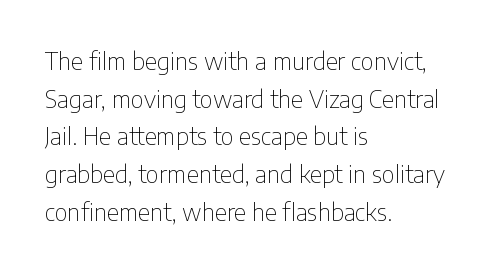
The image shows 24 px text type, upright; set left-aligned, normal line spacing (1.57x), normal letter spacing, not underlined.
